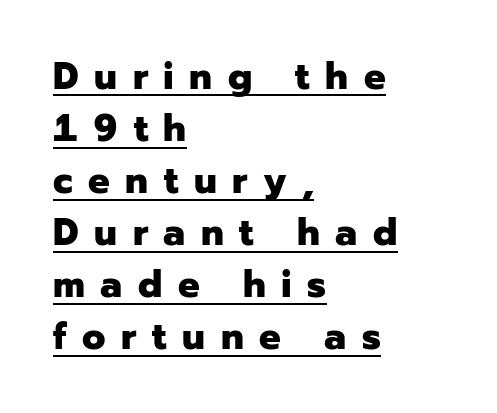
Q: Is the text bold? A: Yes.
Q: Is the text italic (slanted)? A: No, it is upright.
Q: Is the typeface a serif or a sans-serif typeface? A: Sans-serif.
Q: Is the text underlined? A: Yes.
Q: How is the paragraph aligned? A: Left-aligned.
Q: Is the spacing between letters normal or unusually wide? A: Unusually wide.
Q: Is the spacing between lines tight, normal or loose? A: Normal.
Q: Width (condensed, normal, or wide)? A: Normal.
Q: Stroke contrast? A: Low.
Q: x-height? A: Medium.
Q: Monospaced? A: No.
